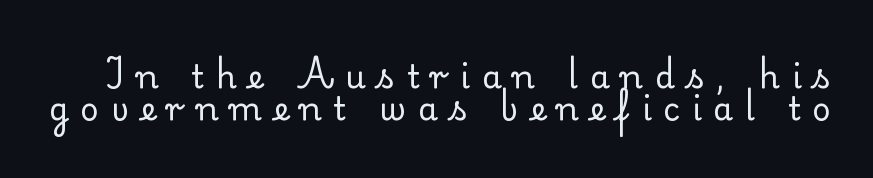
{"serif": "yes", "italic": "no", "bold": "no", "weight": "regular", "width": "normal", "stroke_contrast": "low", "x_height": "small", "monospaced": "no", "underline": "no", "line_spacing": "tight", "line_spacing_ratio": 1.0, "letter_spacing": "wide", "letter_spacing_em": 0.37, "glyph_px": 32}
